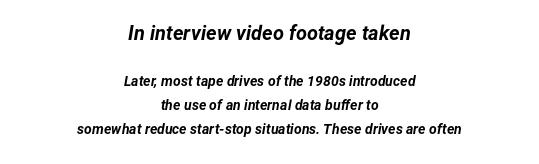
Q: Is the text bold? A: Yes.
Q: Is the text italic (slanted)? A: Yes, it leans right by about 12 degrees.
Q: Is the text underlined? A: No.
Q: How is the paragraph aligned? A: Centered.
Q: Is the spacing between letters normal or unusually wide? A: Normal.
Q: Which block of text is set in a larger size, the first (top) or the second (bottom)? A: The first (top) one.
